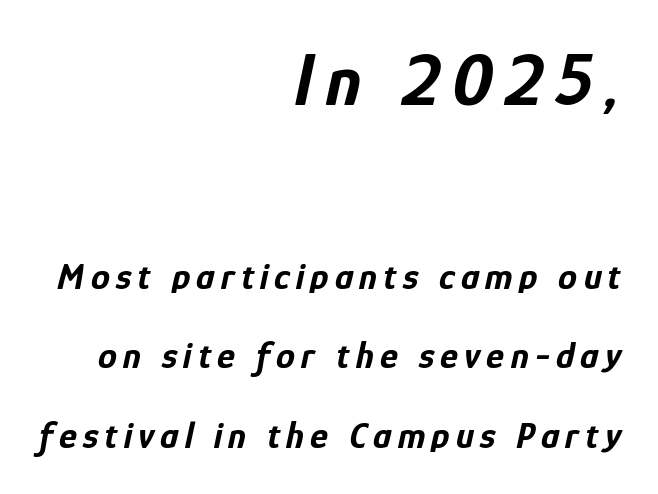
Q: Is the text bold? A: Yes.
Q: Is the text italic (slanted)? A: Yes, it leans right by about 12 degrees.
Q: Is the text underlined? A: No.
Q: How is the paragraph aligned? A: Right-aligned.
Q: Is the spacing between lines tight, normal or loose? A: Loose.
Q: Which block of text is set in a larger size, the first (top) or the second (bottom)? A: The first (top) one.
Q: Width (condensed, normal, or wide)? A: Condensed.
Q: Stroke contrast? A: Low.
Q: x-height? A: Medium.
Q: Monospaced? A: No.
